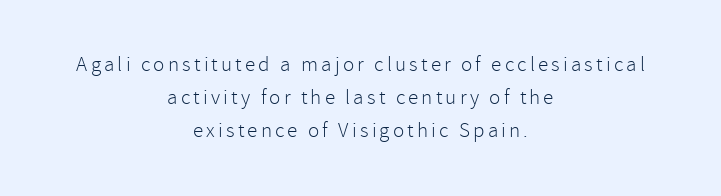
{"italic": "no", "bold": "no", "underline": "no", "align": "center", "line_spacing": "normal", "line_spacing_ratio": 1.58, "glyph_px": 21}
